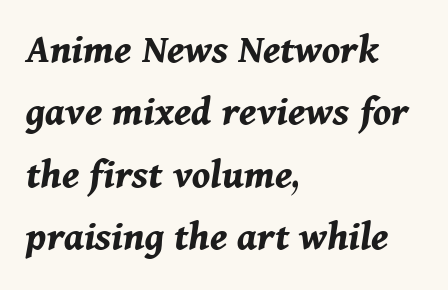
The image shows 43 px bold type, italic (leaning right); set left-aligned, normal line spacing (1.45x), normal letter spacing, not underlined; medium stroke contrast and a medium x-height.
